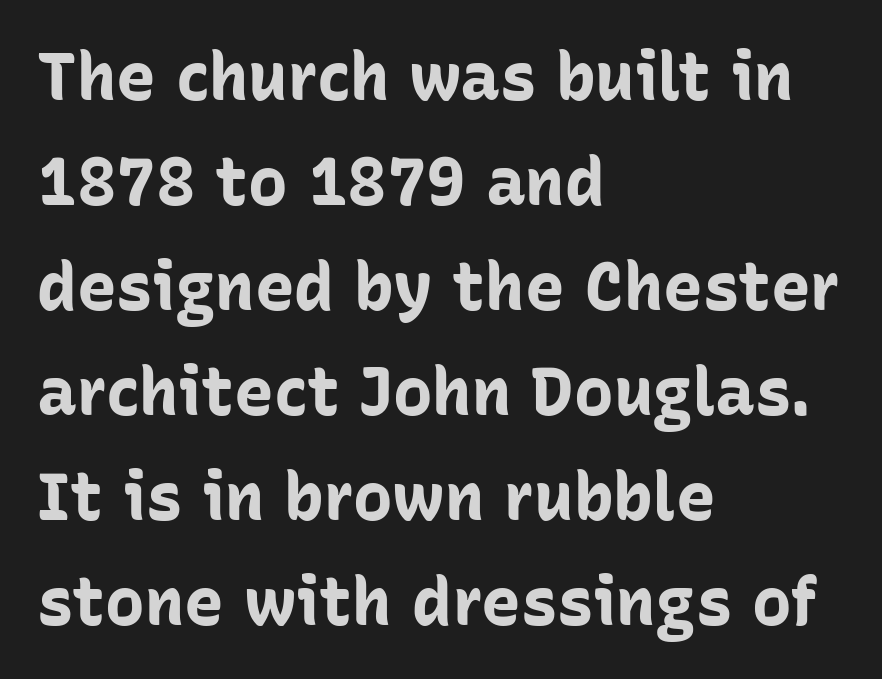
{"serif": "no", "italic": "no", "bold": "yes", "weight": "bold", "width": "normal", "stroke_contrast": "low", "x_height": "medium", "monospaced": "no", "underline": "no", "align": "left", "line_spacing": "normal", "line_spacing_ratio": 1.59, "letter_spacing": "normal", "letter_spacing_em": 0.0, "glyph_px": 66}
